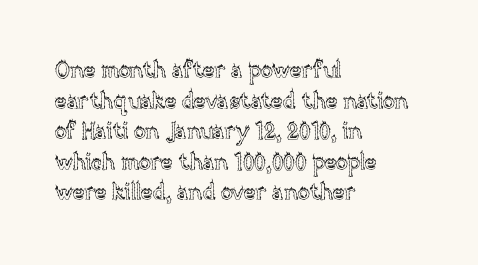
If you drew a line through each stem, it would be perfectly vertical. Honestly, the letter spacing is just normal — you wouldn't notice it. The words here are not underlined. Notice how the passage keeps a crisp vertical edge on the left only. Interline gaps are of average width in this sample.
